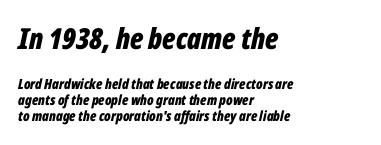
Q: Is the text bold? A: Yes.
Q: Is the text italic (slanted)? A: Yes, it leans right by about 12 degrees.
Q: Is the text underlined? A: No.
Q: How is the paragraph aligned? A: Left-aligned.
Q: Is the spacing between letters normal or unusually wide? A: Normal.
Q: Is the spacing between lines tight, normal or loose? A: Tight.
Q: Which block of text is set in a larger size, the first (top) or the second (bottom)? A: The first (top) one.
Q: Width (condensed, normal, or wide)? A: Condensed.
Q: Stroke contrast? A: Low.
Q: x-height? A: Medium.
Q: Monospaced? A: No.
